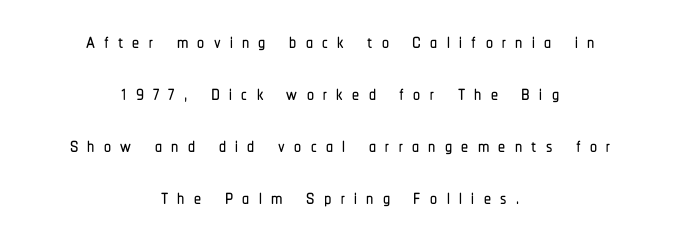
Q: Is the text italic (slanted)? A: No, it is upright.
Q: Is the typeface a serif or a sans-serif typeface? A: Sans-serif.
Q: Is the text underlined? A: No.
Q: How is the paragraph aligned? A: Centered.
Q: Is the spacing between letters normal or unusually wide? A: Unusually wide.
Q: Width (condensed, normal, or wide)? A: Condensed.
Q: Stroke contrast? A: Low.
Q: x-height? A: Medium.
Q: Monospaced? A: No.
